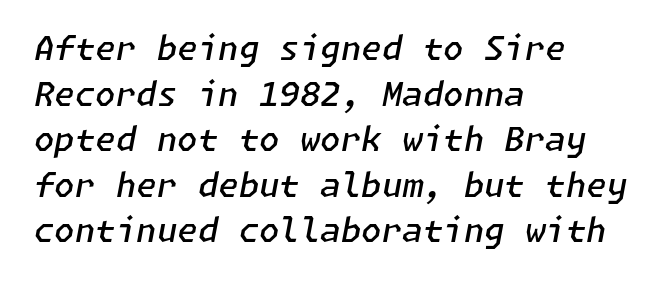
Casual observation: everything's shoved over to the left. The typesetting leans somewhat heavy: a semibold. Looking at the ascenders, they clearly lean. Type without underlining. You could call the tracking neutral — neither tight nor loose. The space between consecutive lines is moderate.
